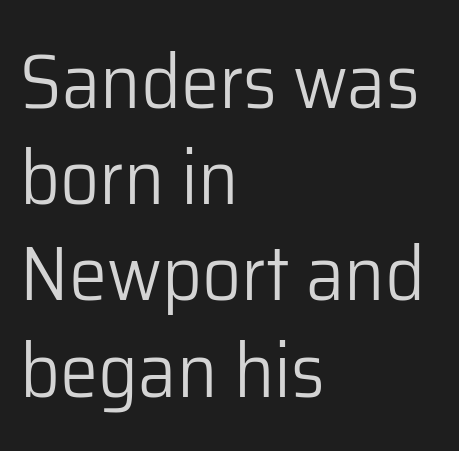
Q: Is the text bold? A: No.
Q: Is the text italic (slanted)? A: No, it is upright.
Q: Is the typeface a serif or a sans-serif typeface? A: Sans-serif.
Q: Is the text underlined? A: No.
Q: How is the paragraph aligned? A: Left-aligned.
Q: Is the spacing between letters normal or unusually wide? A: Normal.
Q: Is the spacing between lines tight, normal or loose? A: Normal.
Q: Width (condensed, normal, or wide)? A: Normal.
Q: Stroke contrast? A: Low.
Q: x-height? A: Medium.
Q: Monospaced? A: No.
